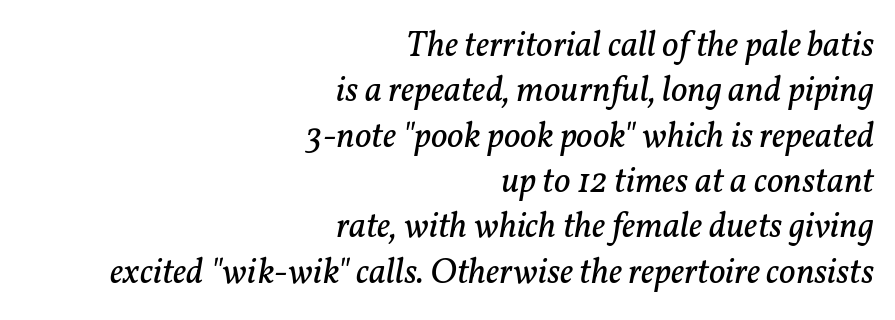
Each row of text sits above clean, open space. The font family rendered here belongs to the serif group. This sample uses an oblique cut, with every glyph tilted off the vertical. Successive baselines arrive at the customary interval. Leftover space on each line is placed entirely before the opening word. This sample uses plain, unmodified letter spacing.
